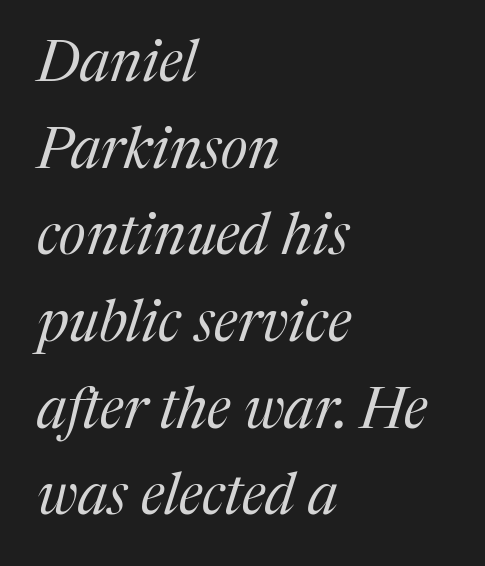
The image shows 57 px regular-weight serif type, italic (leaning right); set left-aligned, normal line spacing (1.52x), normal letter spacing, not underlined; medium stroke contrast and a medium x-height.
